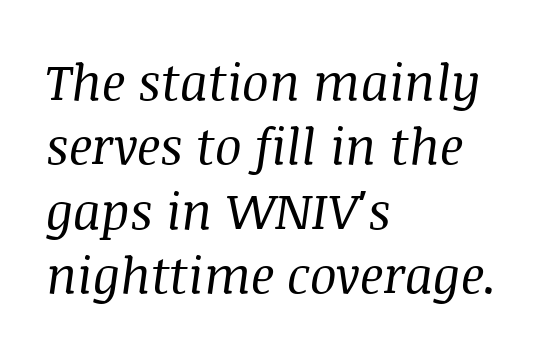
Left-aligned paragraph, ragged on the right. The glyphs look as if they've been sheared to an angle. Think of a printed novel: that variable character pitch is what you see here. Serifs: yes, visible at the terminals of the letterforms. Normally led — the rows are evenly, conventionally spaced. Characters follow at the spacing the type designer built in.
